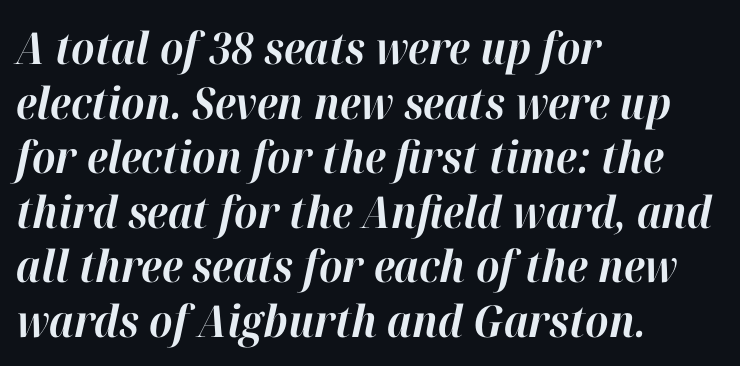
Q: Is the text bold? A: Yes.
Q: Is the text italic (slanted)? A: Yes, it leans right by about 12 degrees.
Q: Is the text underlined? A: No.
Q: How is the paragraph aligned? A: Left-aligned.
Q: Is the spacing between letters normal or unusually wide? A: Normal.
Q: Width (condensed, normal, or wide)? A: Normal.
Q: Stroke contrast? A: High.
Q: x-height? A: Medium.
Q: Monospaced? A: No.
